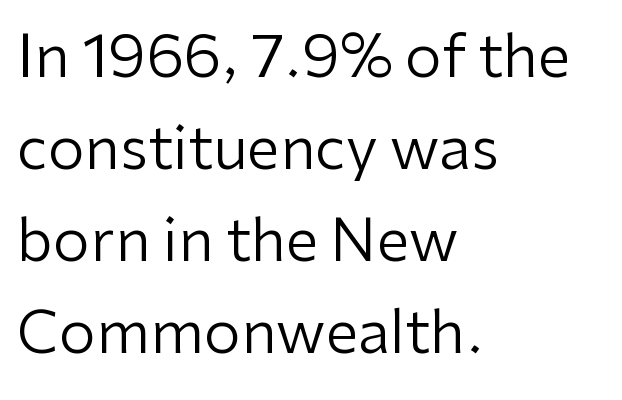
{"serif": "no", "italic": "no", "bold": "no", "weight": "regular", "width": "normal", "stroke_contrast": "low", "x_height": "medium", "monospaced": "no", "underline": "no", "align": "left", "line_spacing": "normal", "line_spacing_ratio": 1.56, "letter_spacing": "normal", "letter_spacing_em": 0.0, "glyph_px": 59}
